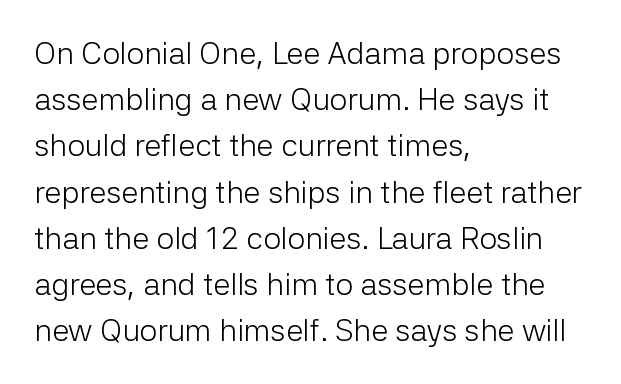
{"serif": "no", "italic": "no", "bold": "no", "weight": "light", "width": "normal", "stroke_contrast": "low", "x_height": "medium", "monospaced": "no", "underline": "no", "align": "left", "line_spacing": "normal", "line_spacing_ratio": 1.49, "letter_spacing": "normal", "letter_spacing_em": 0.0, "glyph_px": 31}
